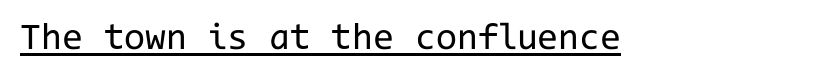
The passage shown is underscored from start to finish. Do the characters align in a grid? Yes, the font is monospaced. Ordinary non-slanted type is in use. The letterforms sit at book weight or below. No extra tracking has been applied to these lines. The rendering shows plain stroke endings on the letterforms — a sans-serif design.
